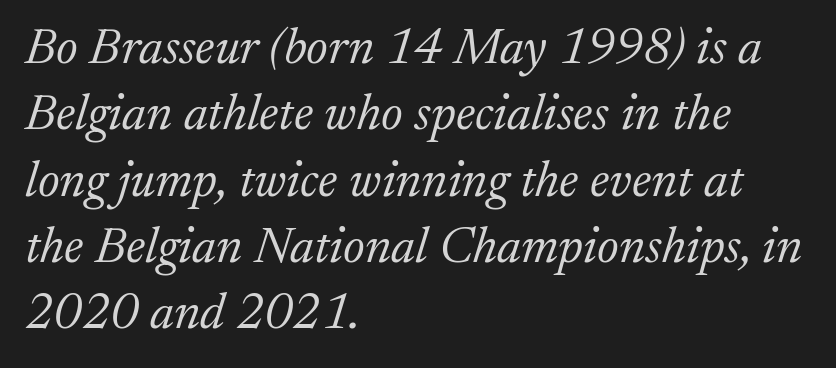
The zone under the glyphs is completely vacant. Look at the tracking — it's just the regular setting, nothing added. The rendering anchors every line to the left-hand side. Horizontal bands of white between lines are of average thickness.
